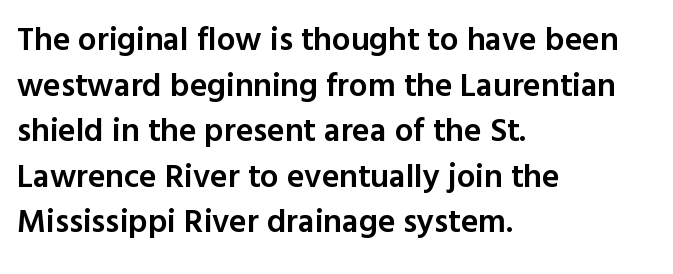
The axis of the letterforms is exactly vertical. Heft: intermediate — a semibold. A typesetter would label this face a sans. Just letters on the line, the space beneath them empty. No extra tracking has been applied to these lines. The rendering uses natural spacing where letterforms have individual widths.
